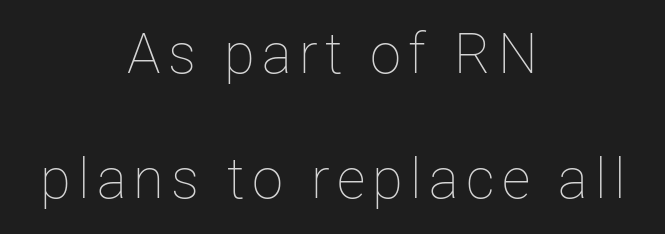
Posture: upright roman. Check under the words: just untouched page. Is there much room between lines? Yes — plenty of vertical air separates them. Character widths vary here, with narrow letters taking less room than wide ones. Casual observation: everything's sitting right in the middle.
